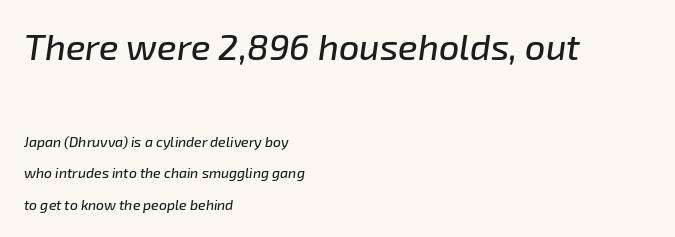
Left-aligned paragraph, ragged on the right. Size hierarchy here favors the leading block over the trailing one. Looks like regular typesetting: each glyph gets only the width it needs. Vertically, the passage feels expansive, rows floating well apart. The gap between lines stays unmarked.
